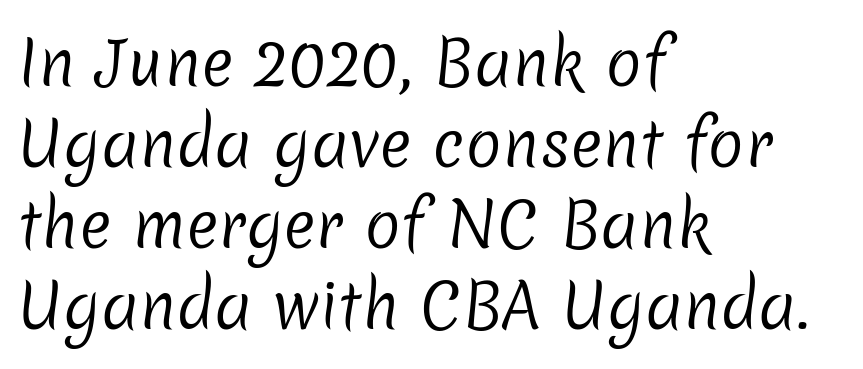
The image shows 61 px regular-weight sans-serif type; set left-aligned, normal line spacing (1.33x), normal letter spacing, not underlined; low stroke contrast and a medium x-height.
